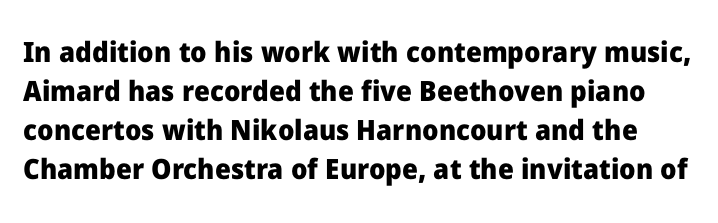
The image shows 28 px heavy sans-serif type, upright; set normal line spacing (1.39x), normal letter spacing, not underlined; low stroke contrast and a medium x-height.
